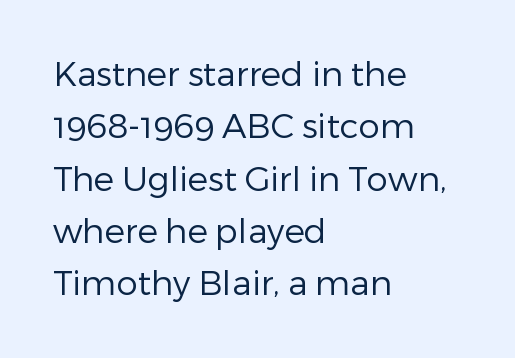
{"serif": "no", "italic": "no", "bold": "no", "weight": "regular", "width": "normal", "stroke_contrast": "low", "x_height": "medium", "monospaced": "no", "underline": "no", "align": "left", "line_spacing": "normal", "line_spacing_ratio": 1.54, "letter_spacing": "normal", "letter_spacing_em": 0.0, "glyph_px": 34}
